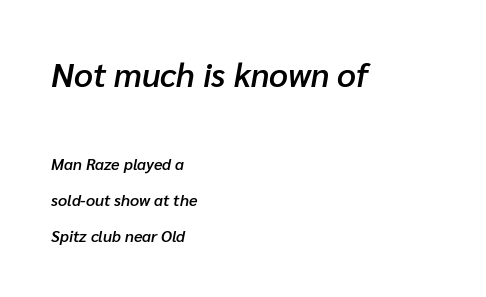
Would a proofreader flag this as italicized? Yes. The letters sit at their default tracking, neither squeezed nor spread. The strip under each line holds only bare page. The passage is arranged the way most books set body copy — flush left. Spacing verdict: proportional, widths tailored to each character.
